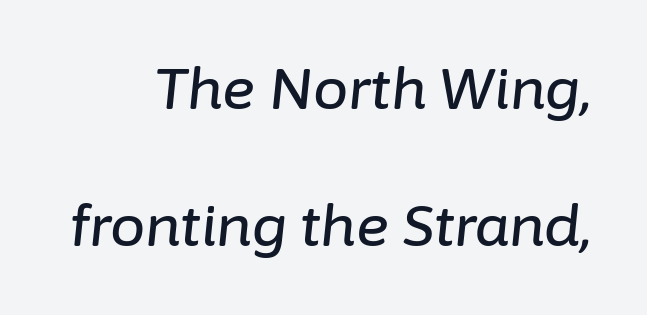
Q: Is the text italic (slanted)? A: Yes, it leans right by about 6 degrees.
Q: Is the text underlined? A: No.
Q: Is the spacing between letters normal or unusually wide? A: Normal.
Q: Is the spacing between lines tight, normal or loose? A: Loose.
Q: Width (condensed, normal, or wide)? A: Normal.
Q: Stroke contrast? A: Low.
Q: x-height? A: Medium.
Q: Monospaced? A: No.
